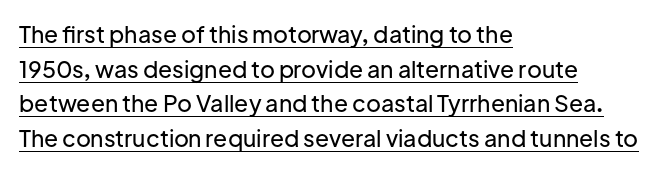
Notice how the passage keeps a crisp vertical edge on the left only. The vertical gap from one line to the next is medium. Posture: straight, roman, zero tilt. The typesetter has applied underlining to the passage shown. What stands out about the letter spacing? Nothing — it is the standard amount.
